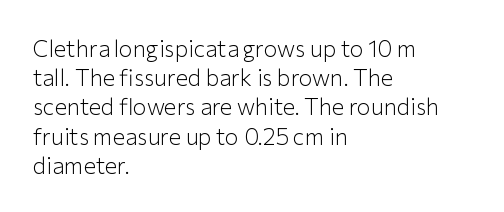
Nothing unusual about the tracking: characters are spaced as the font intends. Caption: multi-line text, flush left, ragged right. How would I describe the line gaps? Plain and ordinary. Unbolded letterforms with no extra heft.
